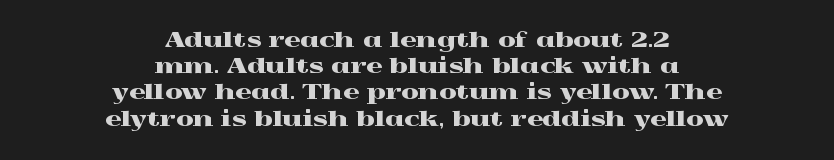
The image shows 20 px text type, upright; set centered, normal line spacing (1.31x), normal letter spacing, not underlined.
